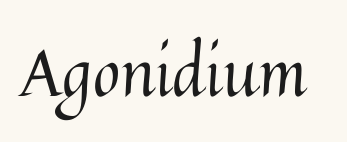
{"bold": "no", "weight": "regular", "width": "normal", "stroke_contrast": "medium", "x_height": "medium", "monospaced": "no", "underline": "no", "letter_spacing": "normal", "letter_spacing_em": 0.0, "glyph_px": 66}
